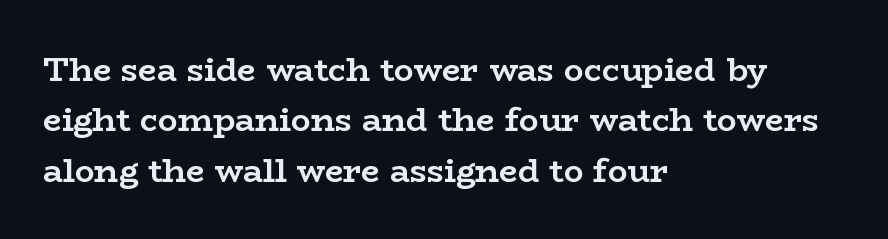
{"serif": "yes", "italic": "no", "bold": "yes", "weight": "semibold", "width": "wide", "stroke_contrast": "low", "x_height": "medium", "monospaced": "no", "underline": "no", "align": "left", "line_spacing": "normal", "line_spacing_ratio": 1.53, "letter_spacing": "normal", "letter_spacing_em": 0.0, "glyph_px": 33}
